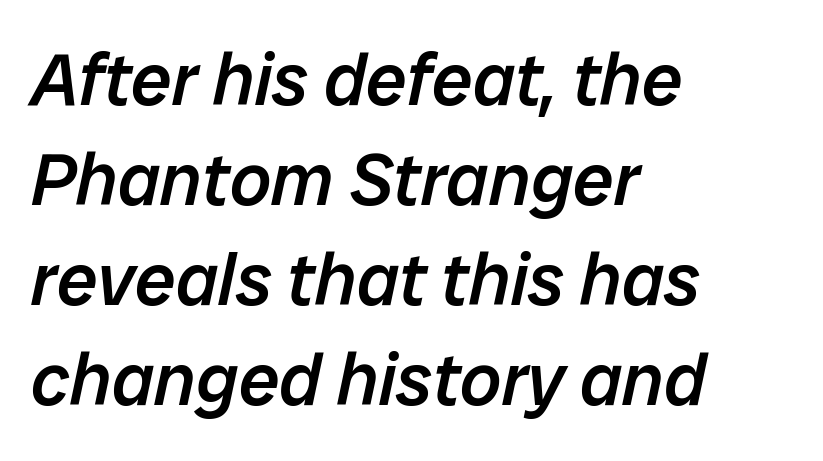
Q: Is the text bold? A: Semi-bold.
Q: Is the text italic (slanted)? A: Yes, it leans right by about 12 degrees.
Q: Is the text underlined? A: No.
Q: How is the paragraph aligned? A: Left-aligned.
Q: Is the spacing between letters normal or unusually wide? A: Normal.
Q: Is the spacing between lines tight, normal or loose? A: Normal.
Q: Width (condensed, normal, or wide)? A: Normal.
Q: Stroke contrast? A: Low.
Q: x-height? A: Medium.
Q: Monospaced? A: No.
